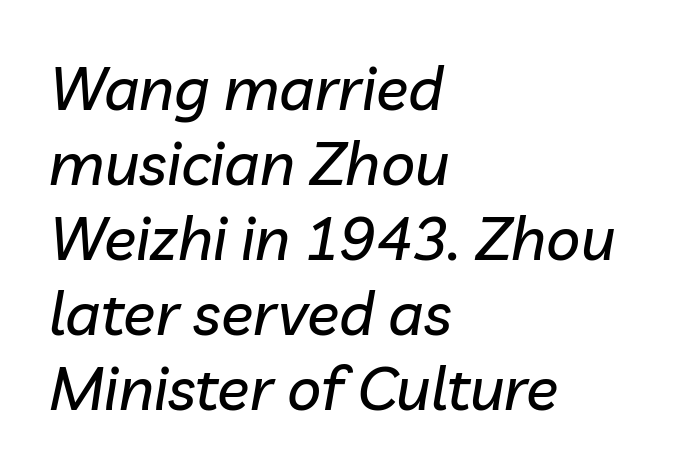
{"italic": "yes", "lean": "right", "slant_degrees": 10, "width": "normal", "stroke_contrast": "low", "x_height": "medium", "monospaced": "no", "underline": "no", "align": "left", "line_spacing": "normal", "line_spacing_ratio": 1.25, "letter_spacing": "normal", "letter_spacing_em": 0.0, "glyph_px": 60}
